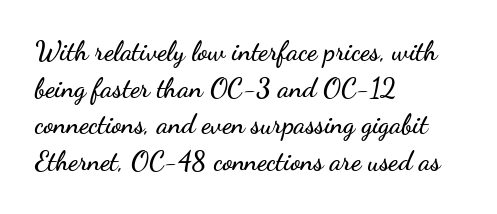
{"underline": "no", "align": "left", "line_spacing": "normal", "line_spacing_ratio": 1.36, "letter_spacing": "normal", "letter_spacing_em": 0.0, "glyph_px": 27}
